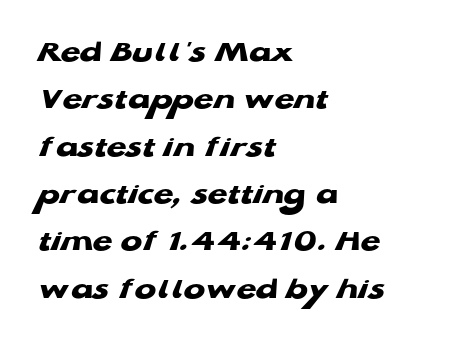
Varying glyph widths throughout — classic text-font behaviour. A student would call this left alignment; a typographer would say flush left, rag right. Letterform terminals end flat and unadorned throughout the passage. The area under the type is left untouched. These words are printed bold, with thick strokes throughout. Interline gaps are of average width in this sample.
